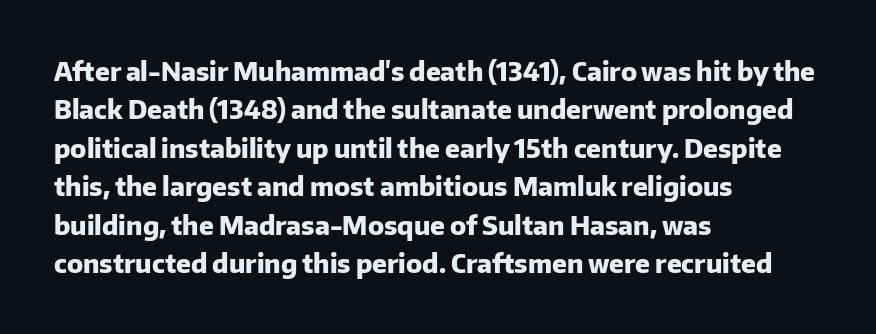
The image shows 26 px bold type, upright; set left-aligned, normal line spacing (1.48x), normal letter spacing, not underlined.
